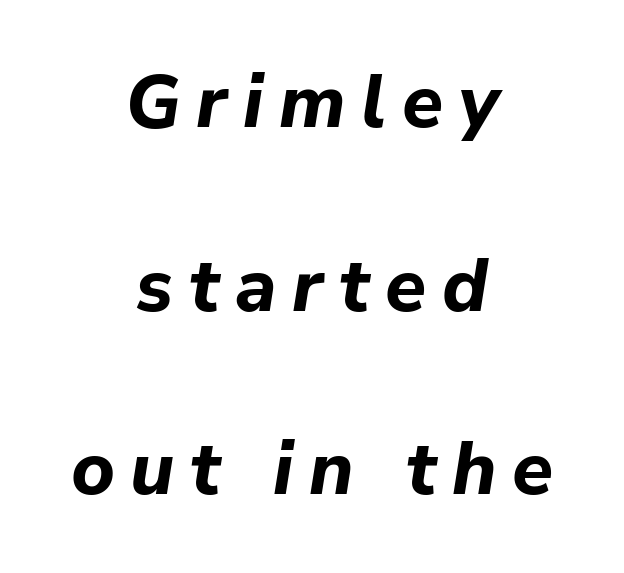
{"italic": "yes", "lean": "right", "slant_degrees": 9, "bold": "yes", "weight": "bold", "width": "normal", "stroke_contrast": "low", "x_height": "medium", "monospaced": "no", "underline": "no", "align": "center", "line_spacing": "loose", "line_spacing_ratio": 2.45, "letter_spacing": "wide", "letter_spacing_em": 0.21, "glyph_px": 75}
